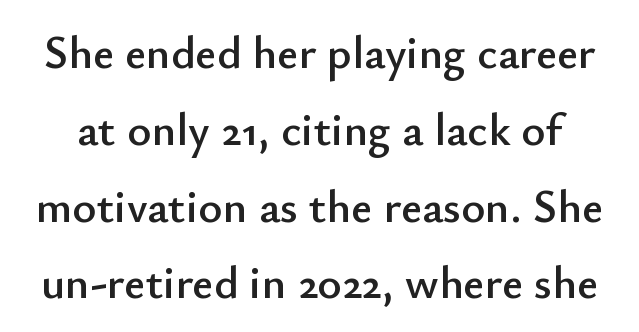
The image shows 46 px sans-serif type, upright; set normal line spacing (1.67x), normal letter spacing, not underlined; low stroke contrast and a small x-height.
